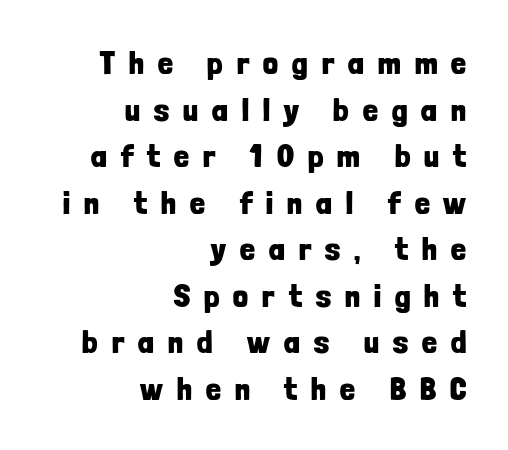
{"serif": "no", "italic": "no", "bold": "yes", "weight": "bold", "width": "condensed", "stroke_contrast": "low", "x_height": "medium", "monospaced": "no", "underline": "no", "align": "right", "line_spacing": "normal", "line_spacing_ratio": 1.41, "letter_spacing": "wide", "letter_spacing_em": 0.43, "glyph_px": 33}
